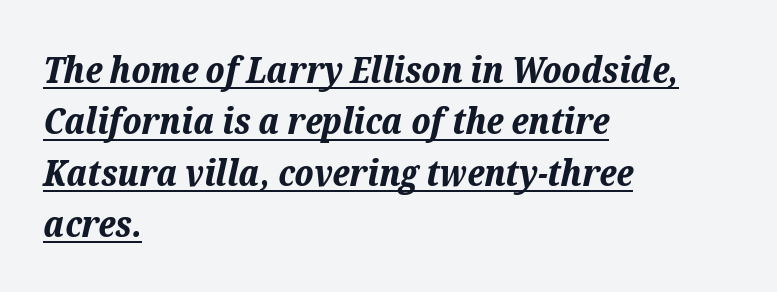
The lettering tilts uniformly, giving the passage an italic look. Horizontal bands of white between lines are of average thickness. I'd describe the lettering as bold — thick and assertive. Descenders here cross a horizontal rule under the line.
